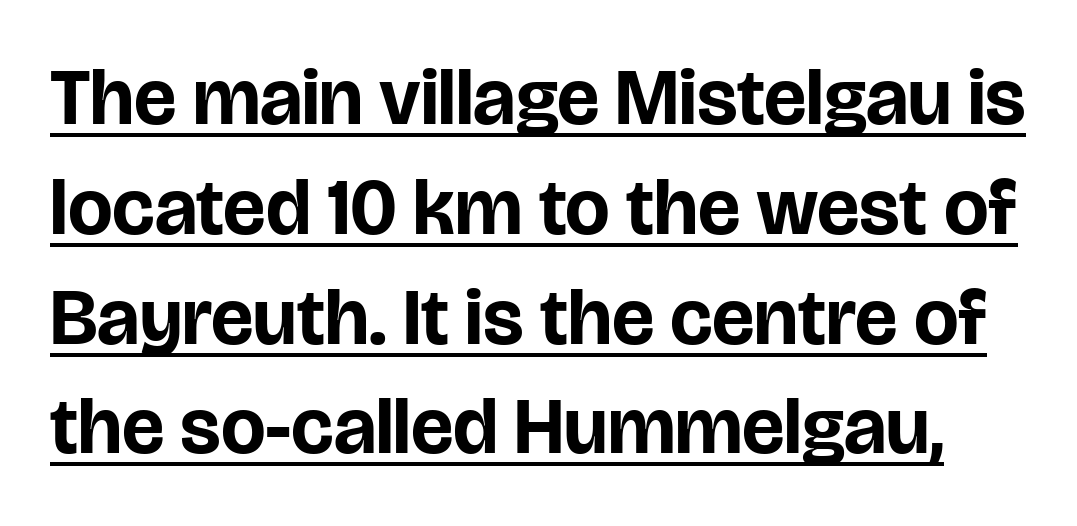
The image shows 79 px bold sans-serif type, upright; set normal line spacing (1.39x), normal letter spacing, underlined; low stroke contrast and a large x-height.
